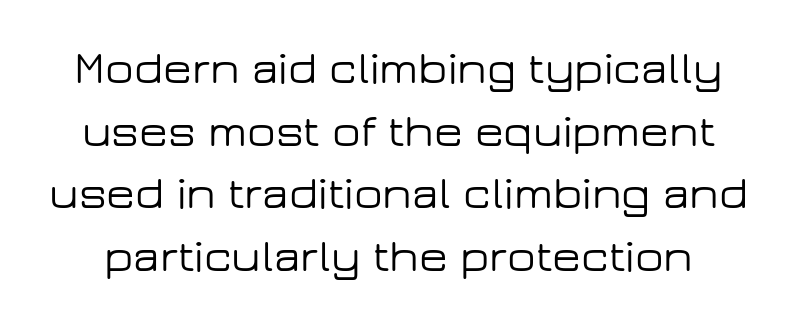
{"serif": "no", "italic": "no", "width": "wide", "stroke_contrast": "low", "x_height": "medium", "monospaced": "no", "underline": "no", "line_spacing": "normal", "line_spacing_ratio": 1.33, "letter_spacing": "normal", "letter_spacing_em": 0.0, "glyph_px": 47}
